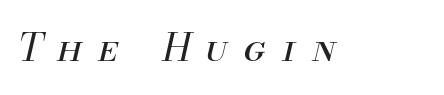
Q: Is the text bold? A: No.
Q: Is the text italic (slanted)? A: Yes, it leans right by about 13 degrees.
Q: Is the text underlined? A: No.
Q: Is the spacing between letters normal or unusually wide? A: Unusually wide.
Q: Width (condensed, normal, or wide)? A: Normal.
Q: Stroke contrast? A: Medium.
Q: x-height? A: Small.
Q: Monospaced? A: No.
